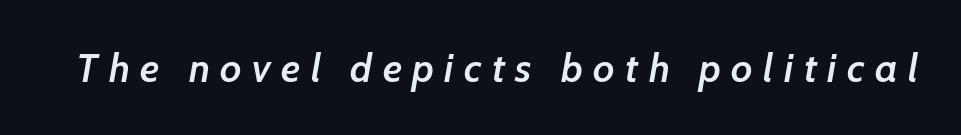
Q: Is the text bold? A: Semi-bold.
Q: Is the text italic (slanted)? A: Yes, it leans right by about 7 degrees.
Q: Is the text underlined? A: No.
Q: Is the spacing between letters normal or unusually wide? A: Unusually wide.
Q: Width (condensed, normal, or wide)? A: Normal.
Q: Stroke contrast? A: Low.
Q: x-height? A: Medium.
Q: Monospaced? A: No.
